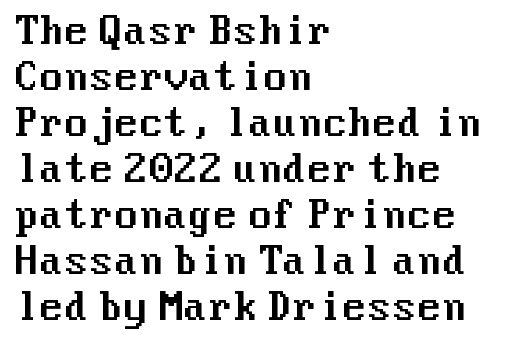
Q: Is the text italic (slanted)? A: No, it is upright.
Q: Is the typeface a serif or a sans-serif typeface? A: Sans-serif.
Q: Is the text underlined? A: No.
Q: How is the paragraph aligned? A: Left-aligned.
Q: Is the spacing between letters normal or unusually wide? A: Normal.
Q: Is the spacing between lines tight, normal or loose? A: Normal.
Q: Width (condensed, normal, or wide)? A: Normal.
Q: Stroke contrast? A: Medium.
Q: x-height? A: Medium.
